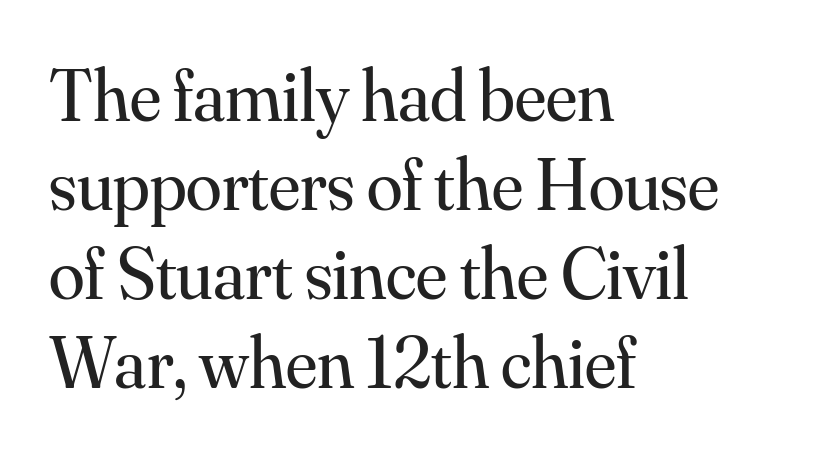
The characters display serif detailing at their extremities. Is the block centered? No — it sits flush against the left margin. No extra ink here — the face is not bold. Each word holds together tightly as a unit, with standard inter-letter gaps.
